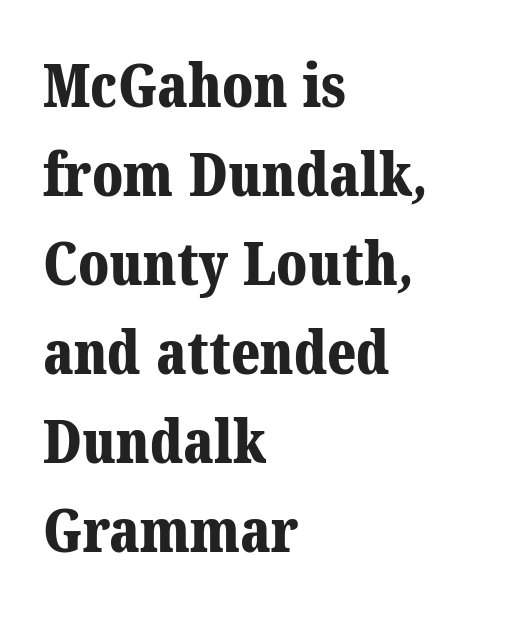
The image shows 59 px bold serif type; set left-aligned, normal line spacing (1.51x), normal letter spacing, not underlined; medium stroke contrast and a medium x-height.
